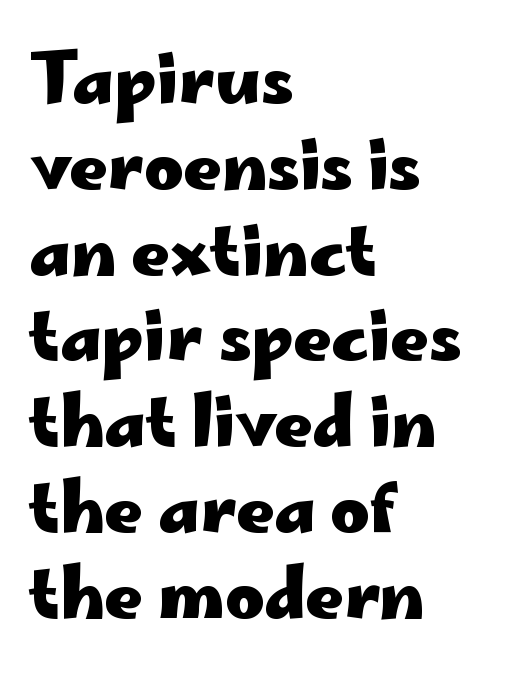
The image shows 67 px heavy, wide sans-serif type, upright; set left-aligned, normal line spacing (1.28x), normal letter spacing, not underlined; low stroke contrast and a small x-height.
